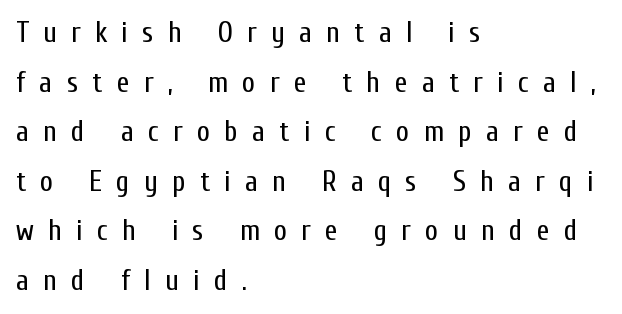
Q: Is the text bold? A: No.
Q: Is the text italic (slanted)? A: No, it is upright.
Q: Is the typeface a serif or a sans-serif typeface? A: Sans-serif.
Q: Is the text underlined? A: No.
Q: How is the paragraph aligned? A: Left-aligned.
Q: Is the spacing between letters normal or unusually wide? A: Unusually wide.
Q: Width (condensed, normal, or wide)? A: Condensed.
Q: Stroke contrast? A: Low.
Q: x-height? A: Medium.
Q: Monospaced? A: No.
